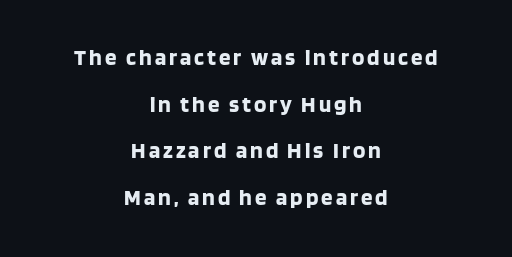
The image shows 23 px bold type, upright; set centered, loose line spacing (2.03x), not underlined.
